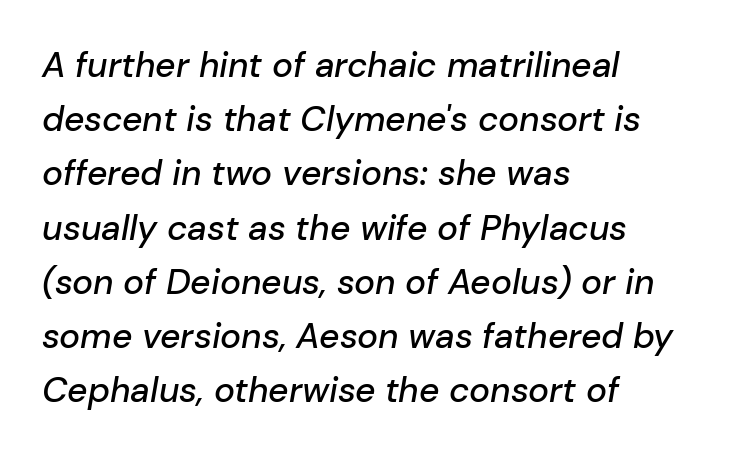
Q: Is the text italic (slanted)? A: Yes, it leans right by about 10 degrees.
Q: Is the text underlined? A: No.
Q: How is the paragraph aligned? A: Left-aligned.
Q: Is the spacing between letters normal or unusually wide? A: Normal.
Q: Is the spacing between lines tight, normal or loose? A: Normal.
Q: Width (condensed, normal, or wide)? A: Normal.
Q: Stroke contrast? A: Low.
Q: x-height? A: Medium.
Q: Monospaced? A: No.
